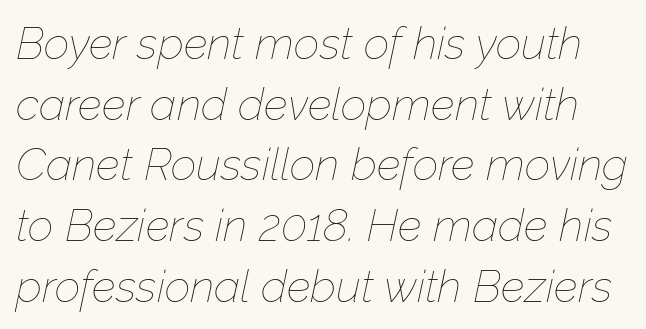
The text carries the slant typical of an italic or oblique font. Regarding leading, the lines here are spaced in the standard way. The cut favours lightness, reaching ordinary text weight at its darkest. Think of a printed novel: that variable character pitch is what you see here.
